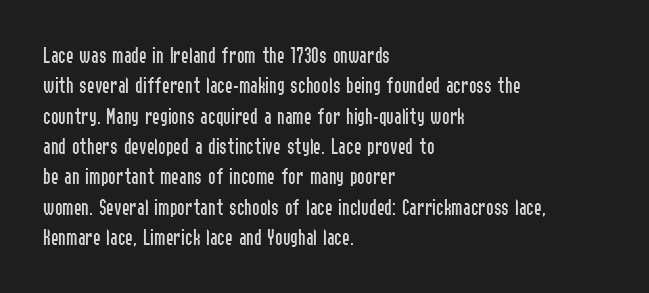
{"italic": "no", "bold": "no", "underline": "no", "align": "left", "line_spacing": "normal", "line_spacing_ratio": 1.32, "letter_spacing": "normal", "letter_spacing_em": 0.0, "glyph_px": 23}
